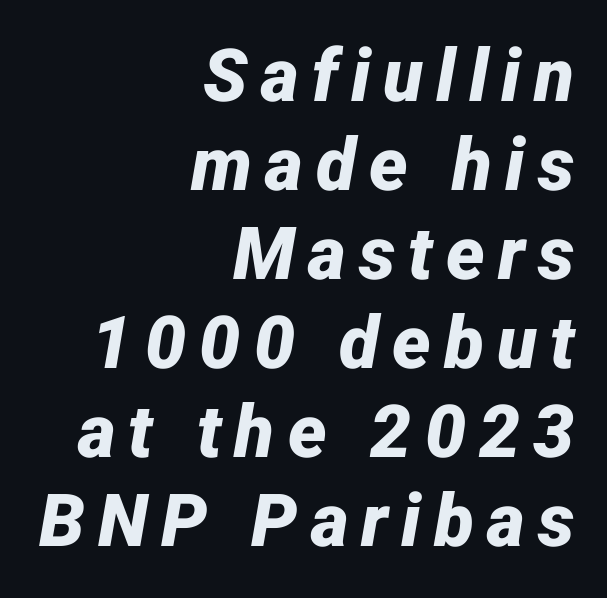
The letters advance in unequal steps, a hallmark of proportional type. When letters slant like this, we call the style italic. Is the type bold? Yes — the strokes are clearly thick and heavy. Unmarked baselines from the first word to the last.
